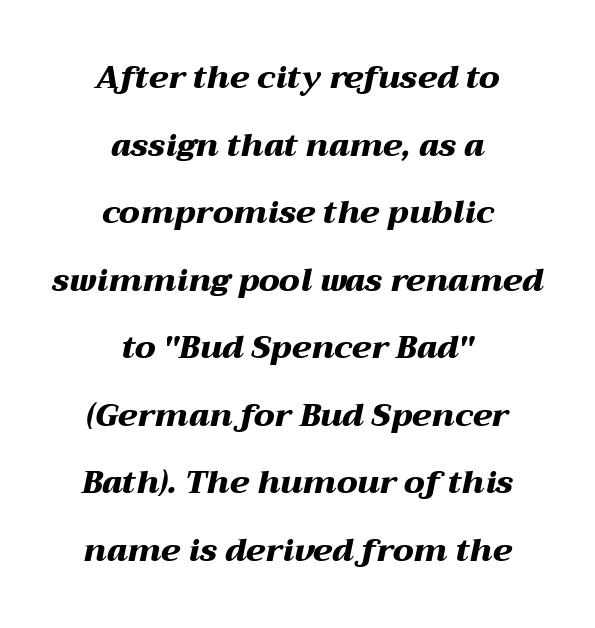
Designer's note — italics engaged. Horizontally, the lines are justified to the midpoint only. Lines of text with bare space underneath. Emphasis by weight is at full strength: bold.
